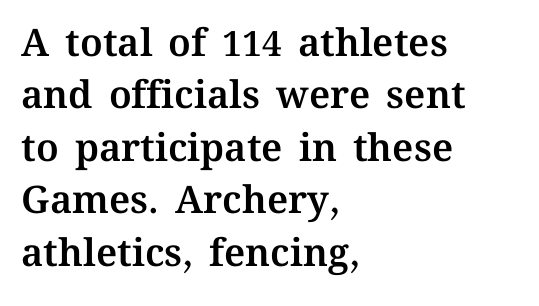
{"italic": "no", "width": "normal", "stroke_contrast": "medium", "x_height": "medium", "monospaced": "no", "underline": "no", "align": "left", "line_spacing": "normal", "line_spacing_ratio": 1.38, "letter_spacing": "normal", "letter_spacing_em": 0.0, "glyph_px": 38}
